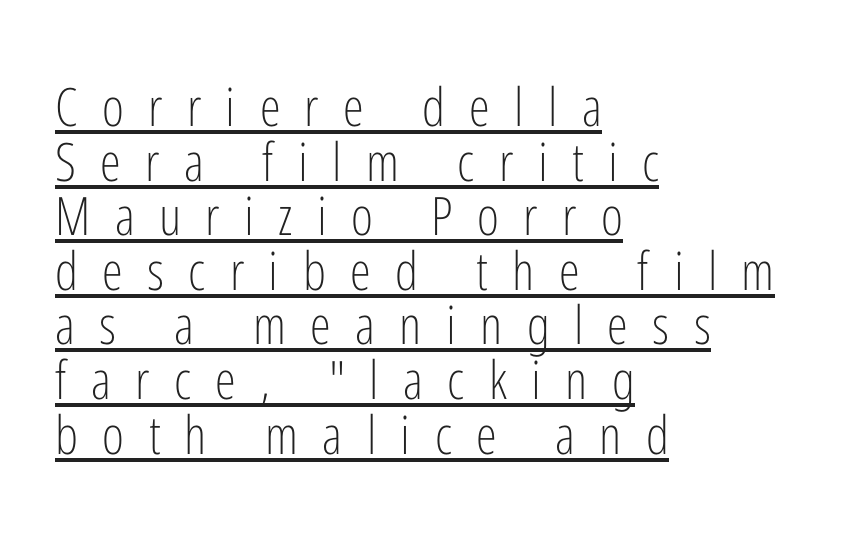
Q: Is the text bold? A: No.
Q: Is the text italic (slanted)? A: No, it is upright.
Q: Is the typeface a serif or a sans-serif typeface? A: Sans-serif.
Q: Is the text underlined? A: Yes.
Q: How is the paragraph aligned? A: Left-aligned.
Q: Is the spacing between letters normal or unusually wide? A: Unusually wide.
Q: Is the spacing between lines tight, normal or loose? A: Tight.
Q: Width (condensed, normal, or wide)? A: Condensed.
Q: Stroke contrast? A: Low.
Q: x-height? A: Medium.
Q: Monospaced? A: No.
